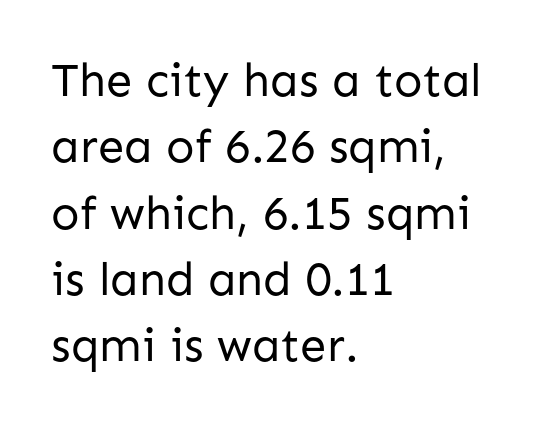
This sample has the flowing, uneven cadence of proportional lettering. The space directly below the letters is spotless. A sans-serif font was chosen for this passage. Compared with typical body copy, the letter spacing here is the same. Weight: regular or lighter. What's the leading like? Ordinary, nothing unusual.
